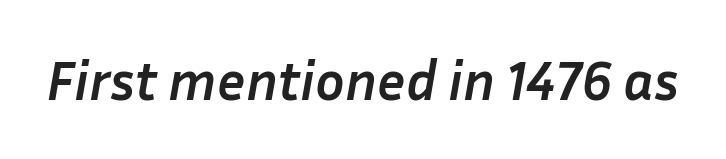
Slant detected: the letters are inclined. The specimen omits any rule beneath the text block's lines. Think of a printed novel: that variable character pitch is what you see here. There is no visible air inserted between adjacent glyphs. The glyphs have the mass of a bold cut.
